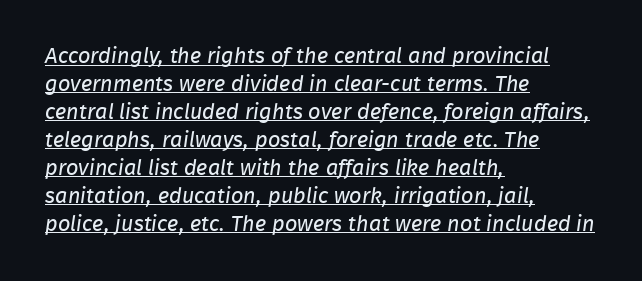
{"bold": "no", "underline": "yes", "align": "left", "line_spacing": "normal", "line_spacing_ratio": 1.27, "letter_spacing": "normal", "letter_spacing_em": 0.0, "glyph_px": 22}
